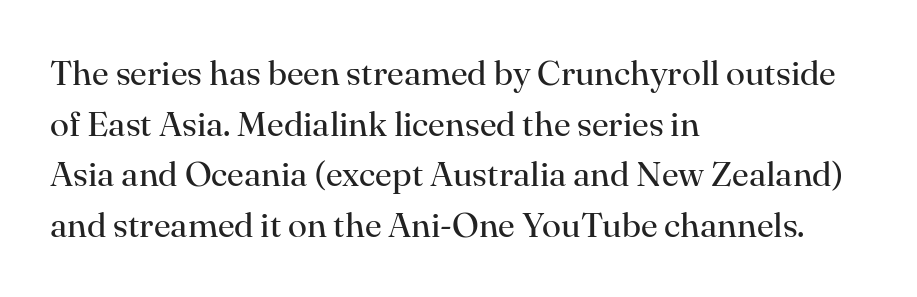
The passage shown is typeset with a serif family. Underlining? Definitely not there. Is this a heavy cut? Hardly; it is regular or lighter. Nothing unusual about the tracking: characters are spaced as the font intends. The passage shown is typed in a proportional face where columns would drift.
